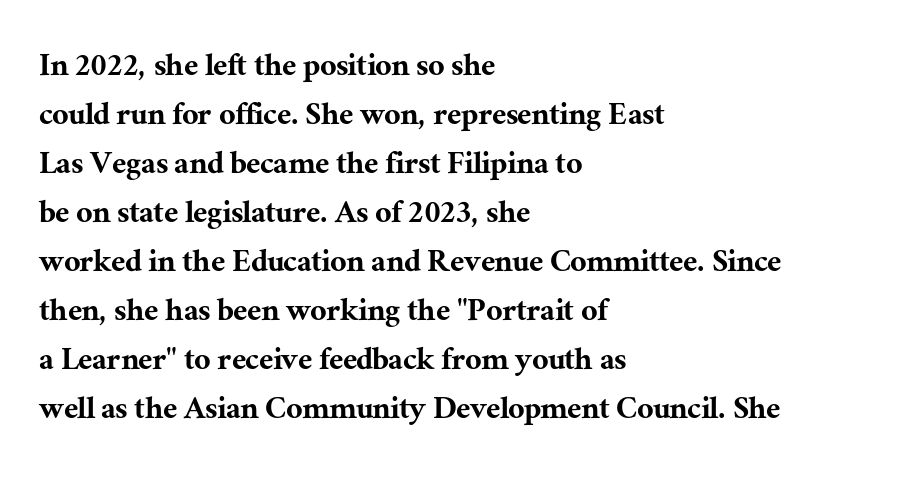
Q: Is the text italic (slanted)? A: No, it is upright.
Q: Is the typeface a serif or a sans-serif typeface? A: Serif.
Q: Is the text underlined? A: No.
Q: How is the paragraph aligned? A: Left-aligned.
Q: Is the spacing between letters normal or unusually wide? A: Normal.
Q: Is the spacing between lines tight, normal or loose? A: Normal.
Q: Width (condensed, normal, or wide)? A: Normal.
Q: Stroke contrast? A: Medium.
Q: x-height? A: Medium.
Q: Monospaced? A: No.
